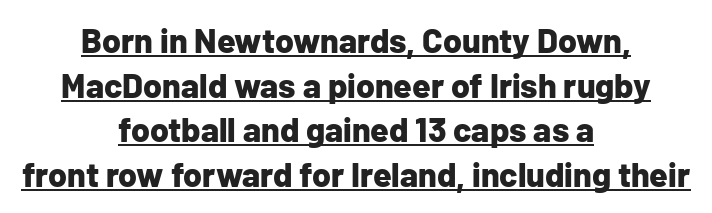
Q: Is the text bold? A: Yes.
Q: Is the text italic (slanted)? A: No, it is upright.
Q: Is the typeface a serif or a sans-serif typeface? A: Sans-serif.
Q: Is the text underlined? A: Yes.
Q: How is the paragraph aligned? A: Centered.
Q: Is the spacing between letters normal or unusually wide? A: Normal.
Q: Is the spacing between lines tight, normal or loose? A: Normal.
Q: Width (condensed, normal, or wide)? A: Normal.
Q: Stroke contrast? A: Low.
Q: x-height? A: Medium.
Q: Monospaced? A: No.
